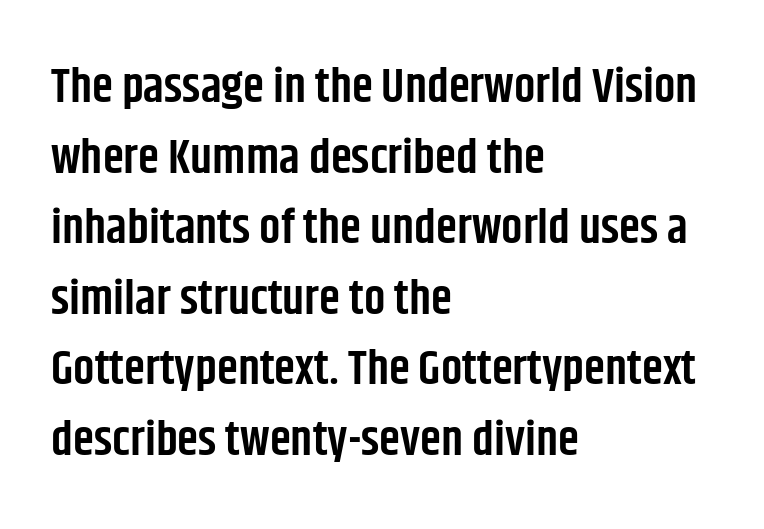
Q: Is the text bold? A: Semi-bold.
Q: Is the text italic (slanted)? A: No, it is upright.
Q: Is the typeface a serif or a sans-serif typeface? A: Sans-serif.
Q: Is the text underlined? A: No.
Q: How is the paragraph aligned? A: Left-aligned.
Q: Is the spacing between letters normal or unusually wide? A: Normal.
Q: Is the spacing between lines tight, normal or loose? A: Normal.
Q: Width (condensed, normal, or wide)? A: Condensed.
Q: Stroke contrast? A: Low.
Q: x-height? A: Large.
Q: Monospaced? A: No.
